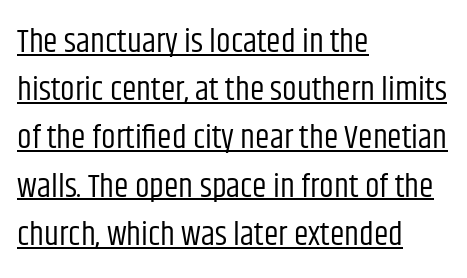
Q: Is the text bold? A: No.
Q: Is the text italic (slanted)? A: No, it is upright.
Q: Is the typeface a serif or a sans-serif typeface? A: Sans-serif.
Q: Is the text underlined? A: Yes.
Q: How is the paragraph aligned? A: Left-aligned.
Q: Is the spacing between letters normal or unusually wide? A: Normal.
Q: Is the spacing between lines tight, normal or loose? A: Normal.
Q: Width (condensed, normal, or wide)? A: Condensed.
Q: Stroke contrast? A: Low.
Q: x-height? A: Large.
Q: Monospaced? A: No.
